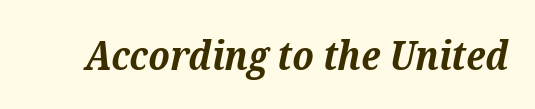
{"serif": "yes", "italic": "yes", "lean": "right", "slant_degrees": 12, "bold": "yes", "weight": "bold", "width": "normal", "stroke_contrast": "medium", "x_height": "medium", "monospaced": "no", "underline": "no", "letter_spacing": "normal", "letter_spacing_em": 0.0, "glyph_px": 40}
